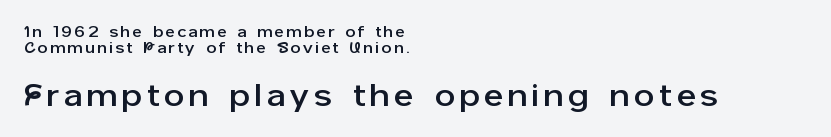
The leading is snug, giving the passage a crowded texture. Descenders hang freely into open space. This sample has the flowing, uneven cadence of proportional lettering. The rendering anchors every line to the left-hand side. Look at the bottom of the vertical strokes: they stop flat, with no serifs.
